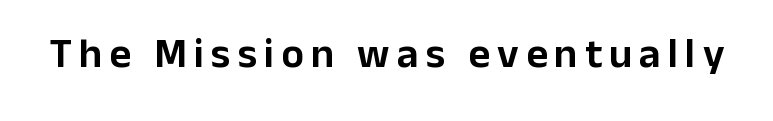
The image shows 42 px sans-serif type, upright; set not underlined; low stroke contrast and a medium x-height.
